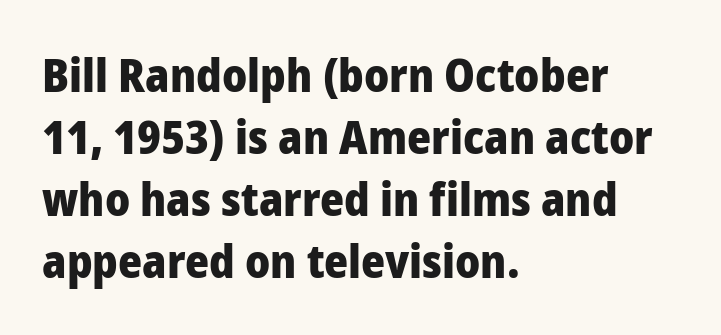
The image shows 46 px heavy sans-serif type, upright; set left-aligned, normal line spacing (1.35x), normal letter spacing, not underlined; low stroke contrast and a medium x-height.
